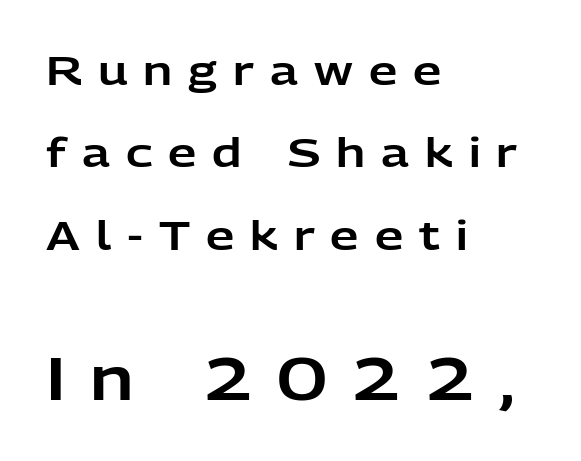
{"serif": "no", "italic": "no", "width": "normal", "stroke_contrast": "low", "x_height": "medium", "monospaced": "no", "underline": "no", "align": "left", "line_spacing": "loose", "line_spacing_ratio": 2.06, "letter_spacing": "wide", "letter_spacing_em": 0.4, "larger_block": "second", "size_ratio": 1.5, "glyph_px": 60}
